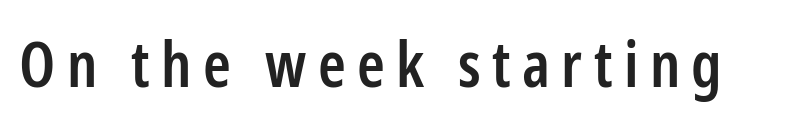
{"serif": "no", "italic": "no", "bold": "semi", "weight": "semibold", "width": "condensed", "stroke_contrast": "low", "x_height": "medium", "monospaced": "no", "underline": "no", "glyph_px": 63}
